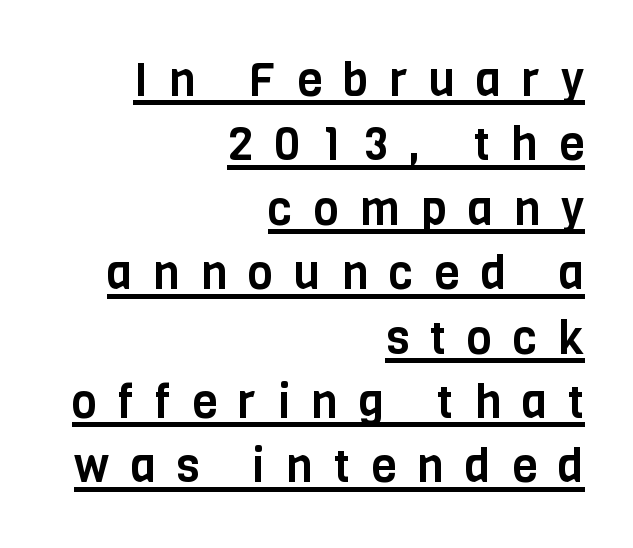
The image shows 46 px condensed sans-serif type, upright; set right-aligned, normal line spacing (1.4x), unusually wide letter spacing (+0.46 em), underlined; low stroke contrast and a large x-height.
